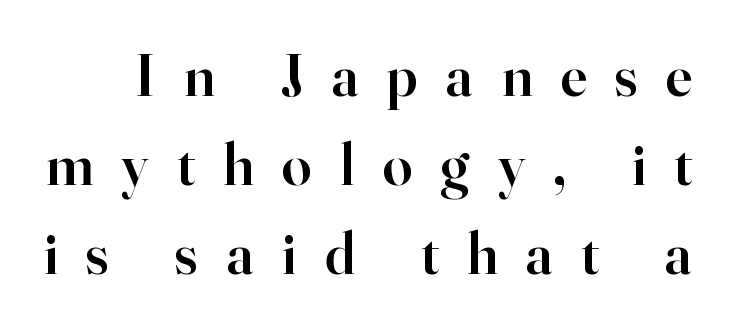
The image shows 59 px semibold serif type, upright; set normal line spacing (1.51x), unusually wide letter spacing (+0.48 em), not underlined; high stroke contrast and a small x-height.
